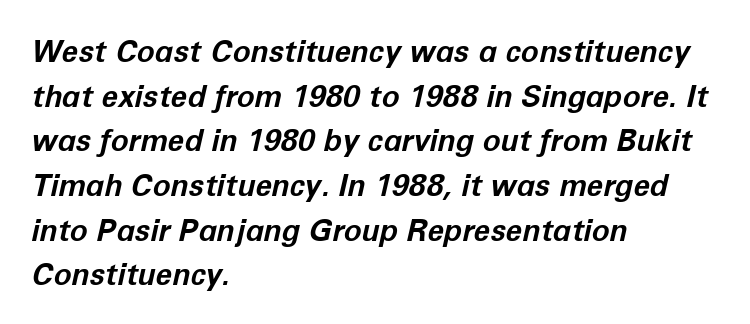
Q: Is the text bold? A: Yes.
Q: Is the text italic (slanted)? A: Yes, it leans right by about 12 degrees.
Q: Is the text underlined? A: No.
Q: How is the paragraph aligned? A: Left-aligned.
Q: Is the spacing between letters normal or unusually wide? A: Normal.
Q: Is the spacing between lines tight, normal or loose? A: Normal.
Q: Width (condensed, normal, or wide)? A: Normal.
Q: Stroke contrast? A: Low.
Q: x-height? A: Medium.
Q: Monospaced? A: No.
